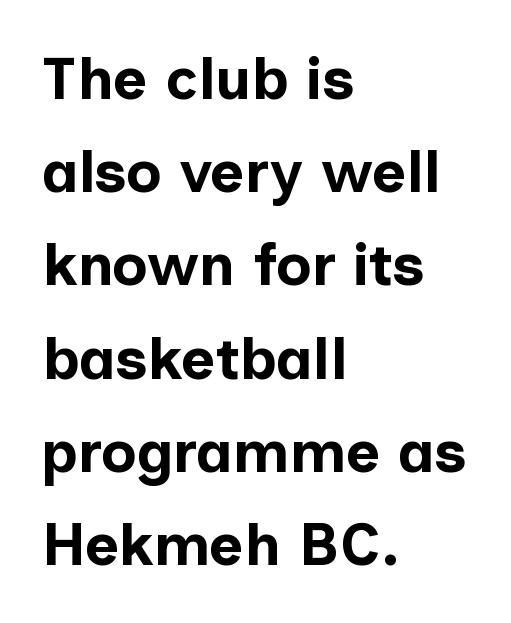
Q: Is the text bold? A: Yes.
Q: Is the text italic (slanted)? A: No, it is upright.
Q: Is the typeface a serif or a sans-serif typeface? A: Sans-serif.
Q: Is the text underlined? A: No.
Q: How is the paragraph aligned? A: Left-aligned.
Q: Is the spacing between letters normal or unusually wide? A: Normal.
Q: Is the spacing between lines tight, normal or loose? A: Normal.
Q: Width (condensed, normal, or wide)? A: Normal.
Q: Stroke contrast? A: Low.
Q: x-height? A: Medium.
Q: Monospaced? A: No.
